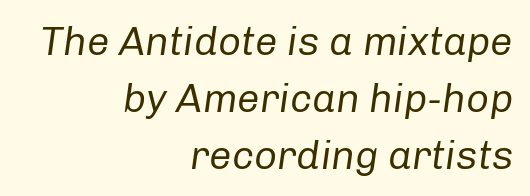
{"italic": "yes", "lean": "right", "slant_degrees": 8, "bold": "no", "weight": "regular", "width": "normal", "stroke_contrast": "low", "x_height": "medium", "monospaced": "no", "underline": "no", "align": "right", "line_spacing": "normal", "line_spacing_ratio": 1.42, "letter_spacing": "normal", "letter_spacing_em": 0.0, "glyph_px": 40}
